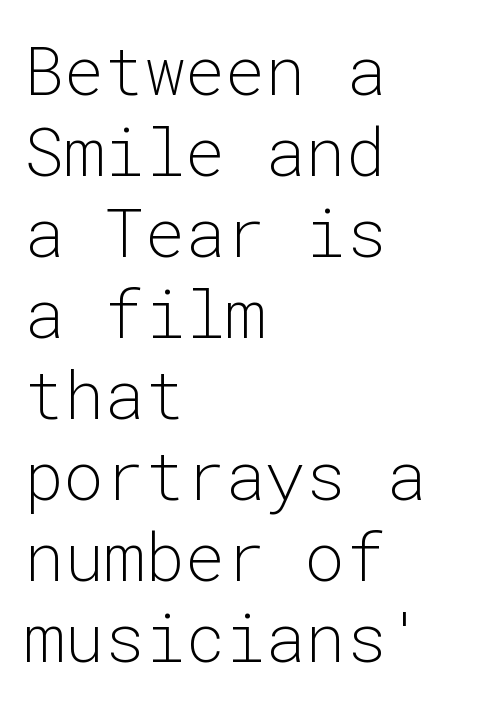
This sample has the even, mechanical cadence of fixed-width lettering. The gaps between neighbouring characters are ordinary and unremarkable. Descenders are the only things crossing below the line. Stems here are at most as thick as an everyday book face. A sans-serif font was chosen for this passage.
